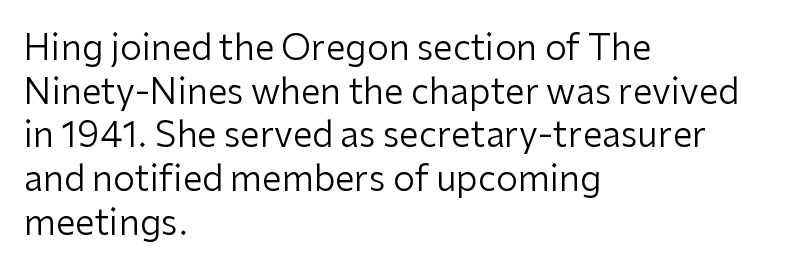
Q: Is the text bold? A: No.
Q: Is the text italic (slanted)? A: No, it is upright.
Q: Is the typeface a serif or a sans-serif typeface? A: Sans-serif.
Q: Is the text underlined? A: No.
Q: How is the paragraph aligned? A: Left-aligned.
Q: Is the spacing between letters normal or unusually wide? A: Normal.
Q: Is the spacing between lines tight, normal or loose? A: Normal.
Q: Width (condensed, normal, or wide)? A: Normal.
Q: Stroke contrast? A: Low.
Q: x-height? A: Medium.
Q: Monospaced? A: No.
